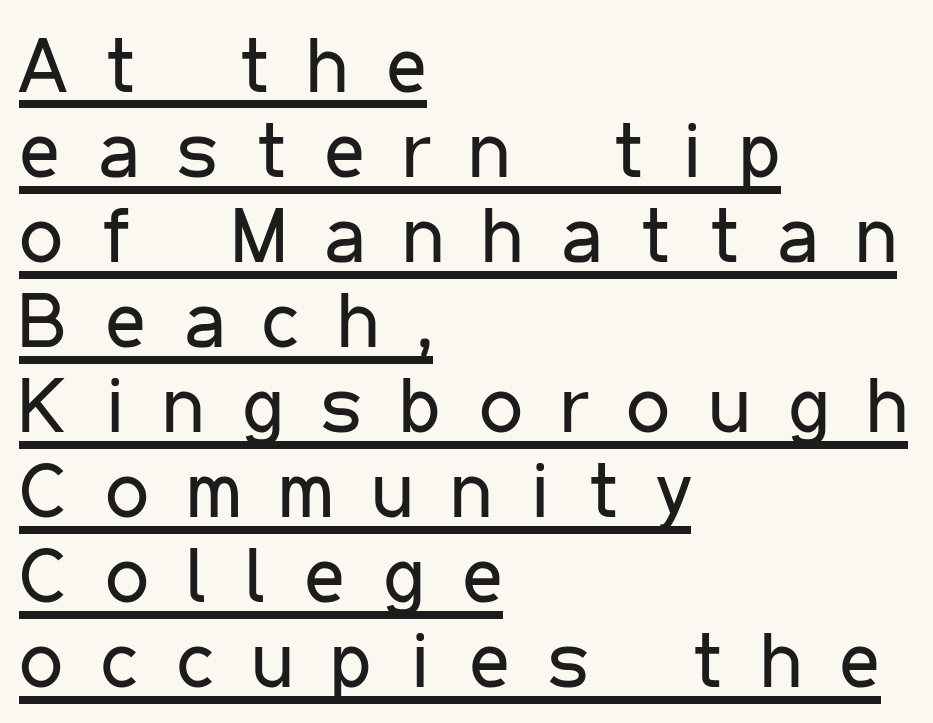
The image shows 78 px regular-weight, condensed sans-serif type, upright; set left-aligned, tight line spacing (1.09x), unusually wide letter spacing (+0.49 em), underlined; low stroke contrast and a medium x-height.
